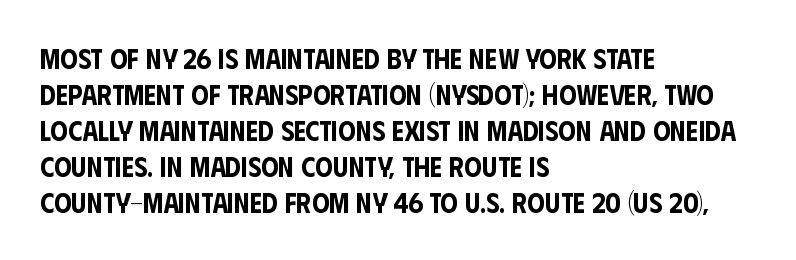
{"serif": "no", "italic": "no", "width": "condensed", "stroke_contrast": "low", "x_height": "large", "monospaced": "no", "underline": "no", "align": "left", "line_spacing": "normal", "line_spacing_ratio": 1.29, "letter_spacing": "normal", "letter_spacing_em": 0.0, "glyph_px": 28}
